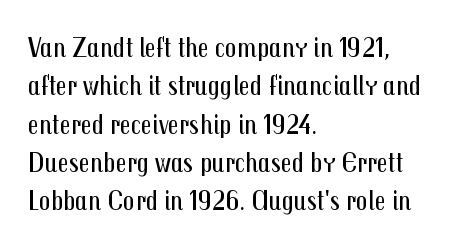
Check the space under the baseline: it is left empty. Counters stay open thanks to moderate or lighter strokes. Varying glyph widths throughout — classic text-font behaviour. The lines are quadded left. Do the letters lean? They stand straight. Grotesque or geometric, the face here clearly has no serifs.
